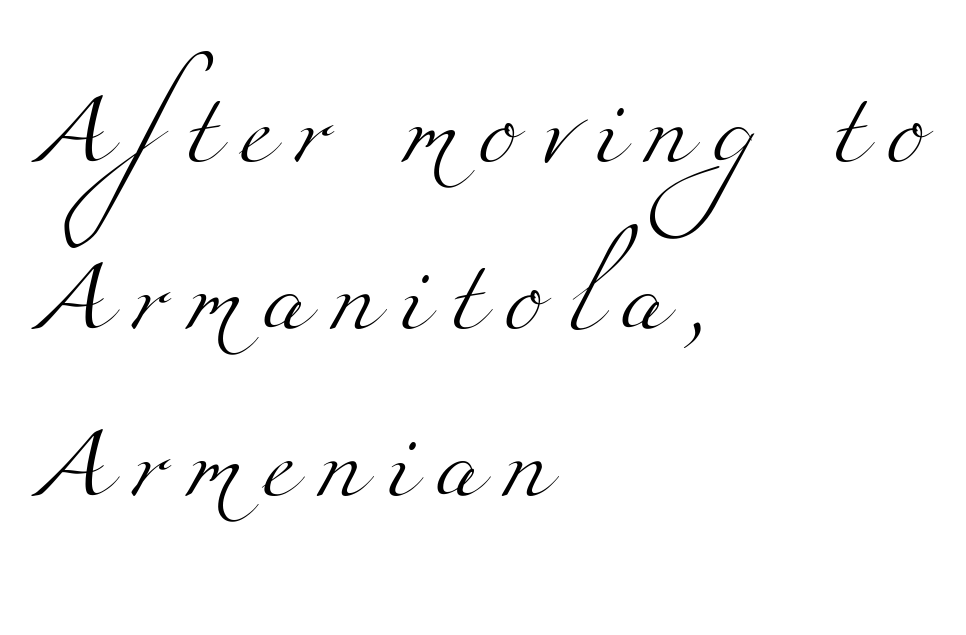
The image shows 73 px light, wide type; set left-aligned, loose line spacing (2.29x), unusually wide letter spacing (+0.31 em), not underlined; medium stroke contrast and a small x-height.
